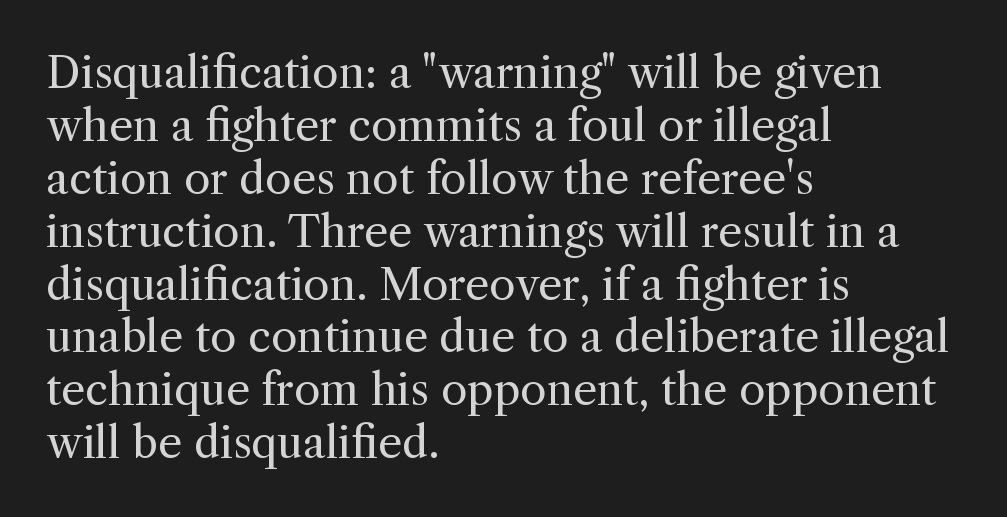
{"serif": "yes", "italic": "no", "bold": "no", "weight": "regular", "width": "normal", "x_height": "medium", "monospaced": "no", "underline": "no", "align": "left", "line_spacing_ratio": 1.23, "letter_spacing": "normal", "letter_spacing_em": 0.0, "glyph_px": 43}
